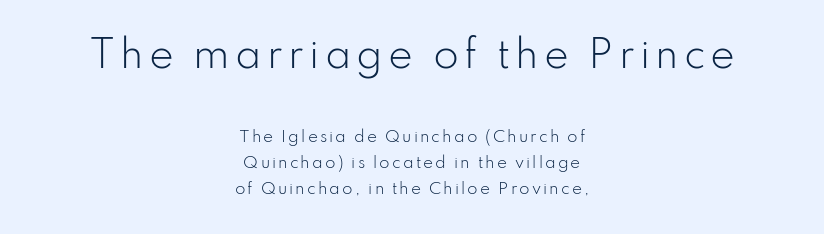
The image shows 37 px light sans-serif type, upright; set centered, line spacing 1.72x, not underlined; the first (top) block is 2.47x larger; low stroke contrast and a small x-height.
